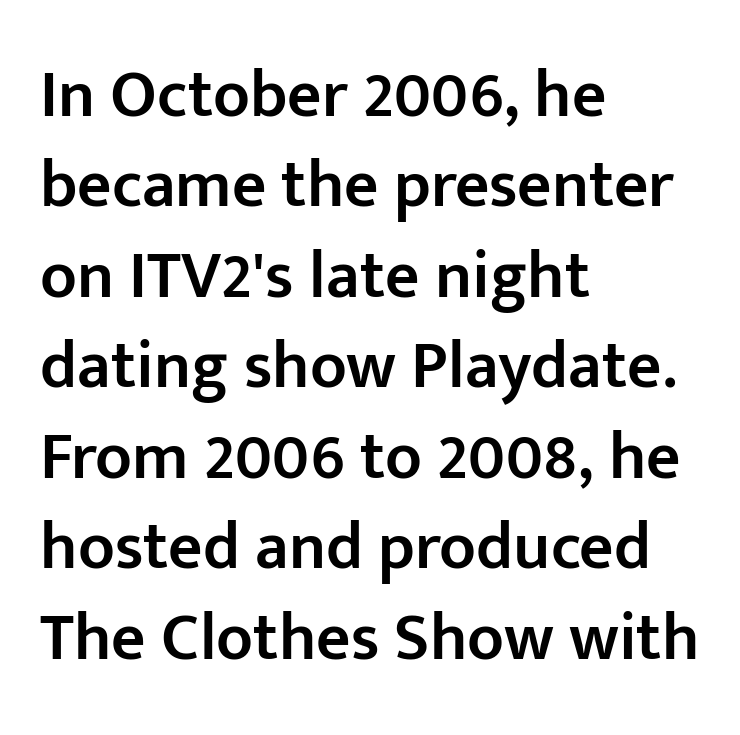
Q: Is the text bold? A: Semi-bold.
Q: Is the text italic (slanted)? A: No, it is upright.
Q: Is the typeface a serif or a sans-serif typeface? A: Sans-serif.
Q: Is the text underlined? A: No.
Q: How is the paragraph aligned? A: Left-aligned.
Q: Is the spacing between letters normal or unusually wide? A: Normal.
Q: Is the spacing between lines tight, normal or loose? A: Normal.
Q: Width (condensed, normal, or wide)? A: Normal.
Q: Stroke contrast? A: Low.
Q: x-height? A: Medium.
Q: Monospaced? A: No.
